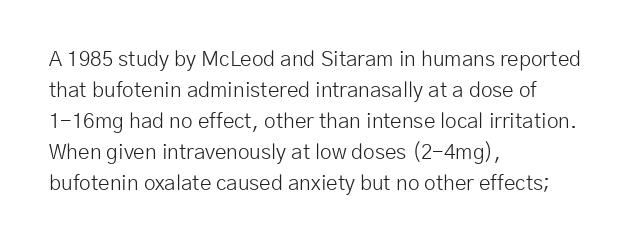
{"italic": "no", "bold": "no", "underline": "no", "align": "left", "line_spacing": "normal", "line_spacing_ratio": 1.48, "letter_spacing": "normal", "letter_spacing_em": 0.0, "glyph_px": 21}
